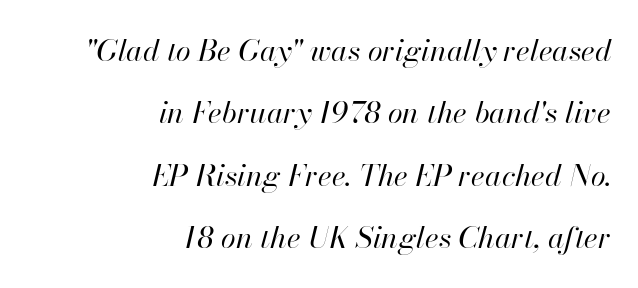
{"italic": "yes", "lean": "right", "slant_degrees": 13, "bold": "no", "weight": "regular", "width": "normal", "stroke_contrast": "high", "x_height": "small", "monospaced": "no", "underline": "no", "align": "right", "line_spacing": "loose", "line_spacing_ratio": 2.08, "letter_spacing": "normal", "letter_spacing_em": 0.0, "glyph_px": 30}
